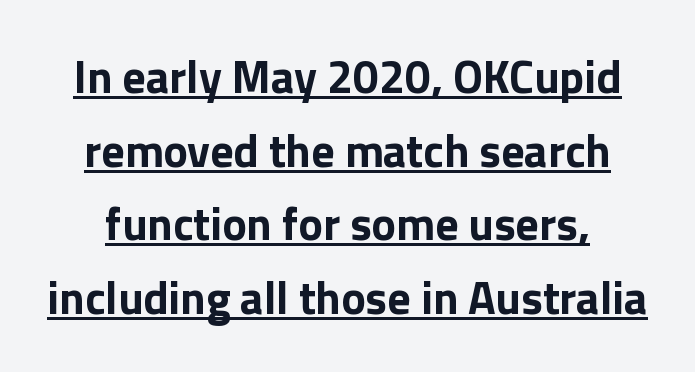
Q: Is the text bold? A: Yes.
Q: Is the text italic (slanted)? A: No, it is upright.
Q: Is the typeface a serif or a sans-serif typeface? A: Sans-serif.
Q: Is the text underlined? A: Yes.
Q: Is the spacing between letters normal or unusually wide? A: Normal.
Q: Is the spacing between lines tight, normal or loose? A: Normal.
Q: Width (condensed, normal, or wide)? A: Normal.
Q: Stroke contrast? A: Low.
Q: x-height? A: Medium.
Q: Monospaced? A: No.
